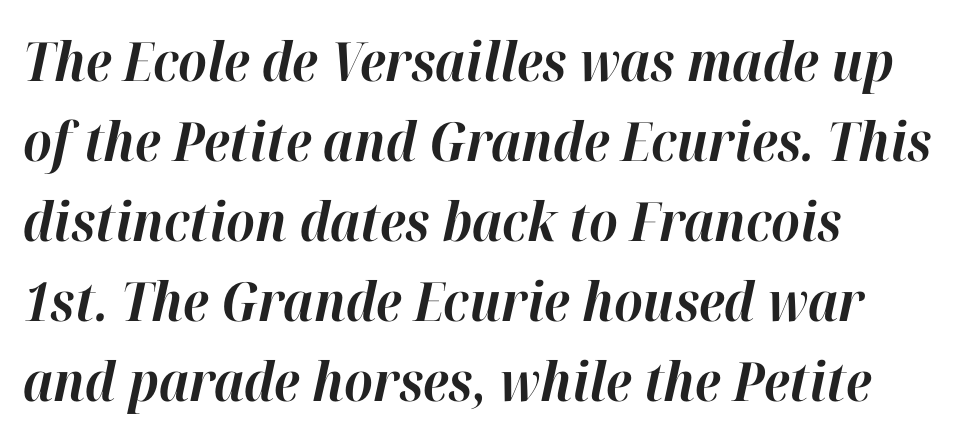
Q: Is the text bold? A: Yes.
Q: Is the text italic (slanted)? A: Yes, it leans right by about 12 degrees.
Q: Is the text underlined? A: No.
Q: How is the paragraph aligned? A: Left-aligned.
Q: Is the spacing between letters normal or unusually wide? A: Normal.
Q: Is the spacing between lines tight, normal or loose? A: Normal.
Q: Width (condensed, normal, or wide)? A: Normal.
Q: Stroke contrast? A: High.
Q: x-height? A: Medium.
Q: Monospaced? A: No.
